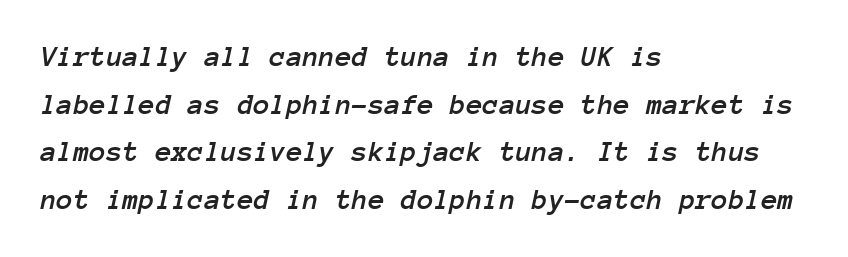
{"italic": "yes", "lean": "right", "slant_degrees": 12, "width": "normal", "stroke_contrast": "low", "x_height": "medium", "monospaced": "yes", "underline": "no", "align": "left", "line_spacing": "normal", "line_spacing_ratio": 1.59, "letter_spacing": "normal", "letter_spacing_em": 0.0, "glyph_px": 30}
